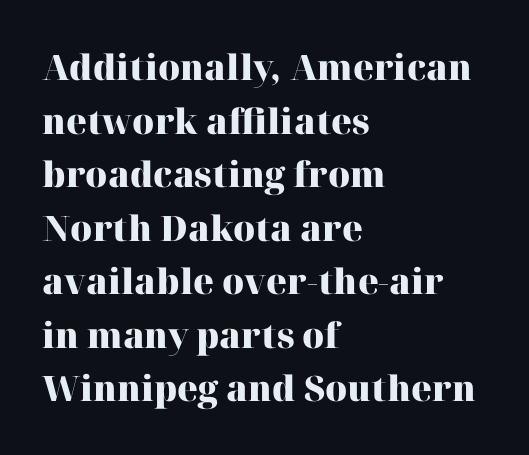
{"serif": "yes", "italic": "no", "bold": "yes", "weight": "heavy", "width": "normal", "stroke_contrast": "high", "x_height": "medium", "monospaced": "no", "underline": "no", "align": "left", "line_spacing": "normal", "line_spacing_ratio": 1.53, "letter_spacing": "normal", "letter_spacing_em": 0.0, "glyph_px": 35}
